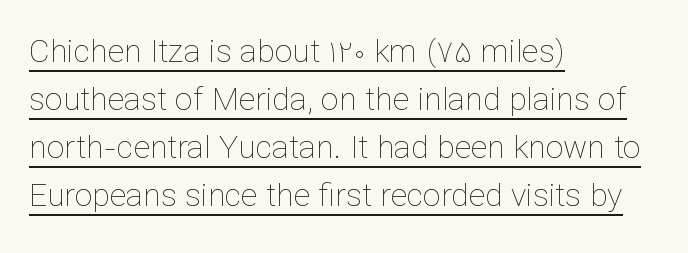
{"italic": "no", "bold": "no", "weight": "thin", "width": "normal", "stroke_contrast": "low", "x_height": "medium", "monospaced": "no", "underline": "yes", "align": "left", "line_spacing": "normal", "line_spacing_ratio": 1.5, "letter_spacing": "normal", "letter_spacing_em": 0.0, "glyph_px": 32}
